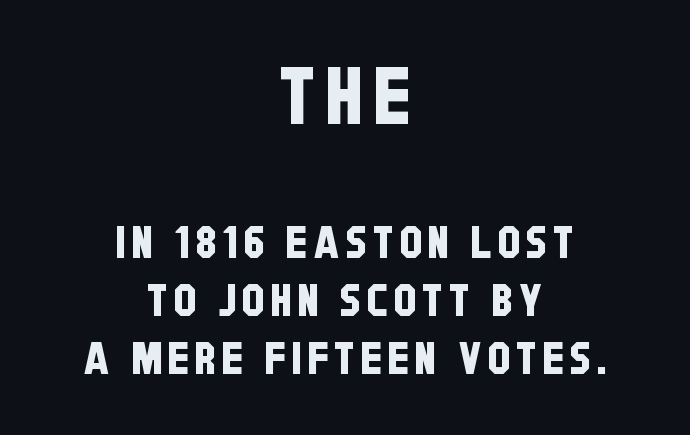
Q: Is the typeface a serif or a sans-serif typeface? A: Sans-serif.
Q: Is the text underlined? A: No.
Q: How is the paragraph aligned? A: Centered.
Q: Is the spacing between lines tight, normal or loose? A: Normal.
Q: Which block of text is set in a larger size, the first (top) or the second (bottom)? A: The first (top) one.
Q: Width (condensed, normal, or wide)? A: Condensed.
Q: Stroke contrast? A: Low.
Q: x-height? A: Large.
Q: Monospaced? A: No.
